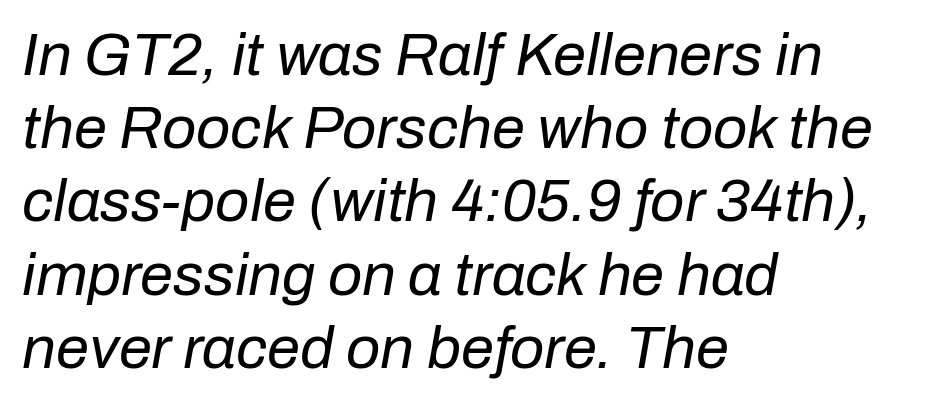
Weight: regular or lighter. Any mark beneath the type? The region is blank. The rendering uses natural spacing where letterforms have individual widths. In CSS terms this would be text-align: left. Looking at the ascenders, they clearly lean. A typesetter would call this zero additional tracking.
